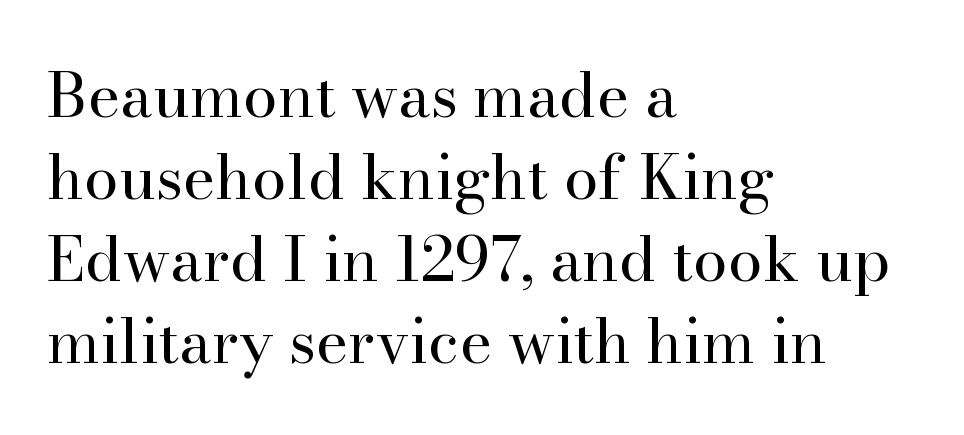
The image shows 62 px regular-weight serif type, upright; set left-aligned, normal line spacing (1.32x), normal letter spacing, not underlined; high stroke contrast and a small x-height.
